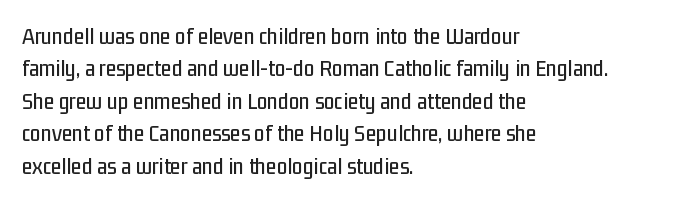
Q: Is the text italic (slanted)? A: No, it is upright.
Q: Is the text underlined? A: No.
Q: How is the paragraph aligned? A: Left-aligned.
Q: Is the spacing between letters normal or unusually wide? A: Normal.
Q: Is the spacing between lines tight, normal or loose? A: Normal.
